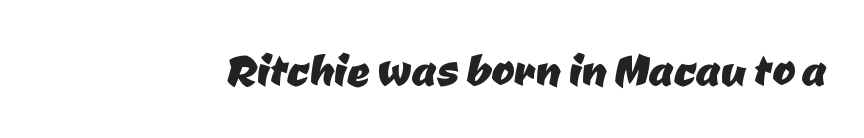
The image shows 56 px sans-serif type; set normal letter spacing, not underlined; low stroke contrast and a medium x-height.
